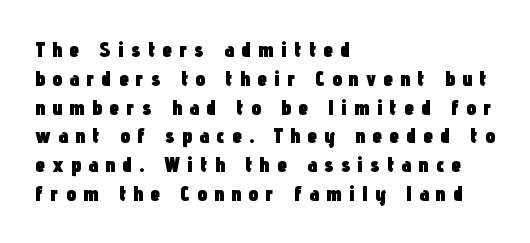
You could only call the tracking loose — the letters float apart. Descenders hang freely into open space. The ragged edge is on the right, which tells us the setting is flush left. Notice how descenders clear the ascenders below comfortably — that's standard leading. Weight check: bold — yes, fully.
